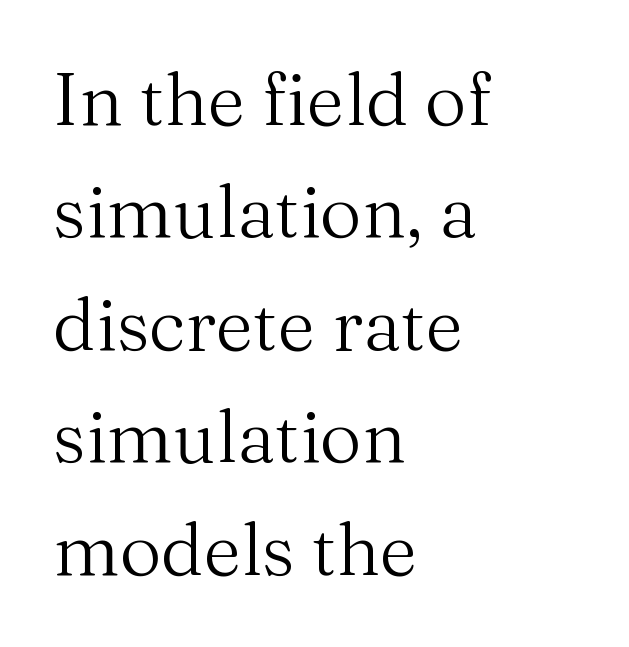
Q: Is the text bold? A: No.
Q: Is the text italic (slanted)? A: No, it is upright.
Q: Is the typeface a serif or a sans-serif typeface? A: Serif.
Q: Is the text underlined? A: No.
Q: How is the paragraph aligned? A: Left-aligned.
Q: Is the spacing between letters normal or unusually wide? A: Normal.
Q: Is the spacing between lines tight, normal or loose? A: Normal.
Q: Width (condensed, normal, or wide)? A: Normal.
Q: Stroke contrast? A: Medium.
Q: x-height? A: Medium.
Q: Monospaced? A: No.
